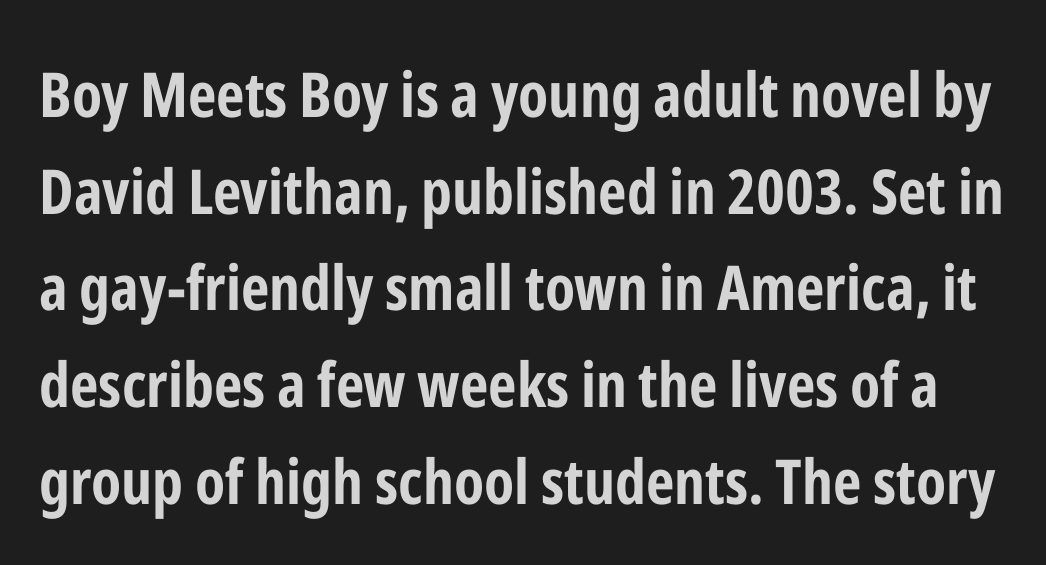
{"serif": "no", "italic": "no", "bold": "yes", "weight": "bold", "width": "condensed", "stroke_contrast": "low", "x_height": "medium", "monospaced": "no", "underline": "no", "line_spacing": "normal", "line_spacing_ratio": 1.56, "letter_spacing": "normal", "letter_spacing_em": 0.0, "glyph_px": 62}
